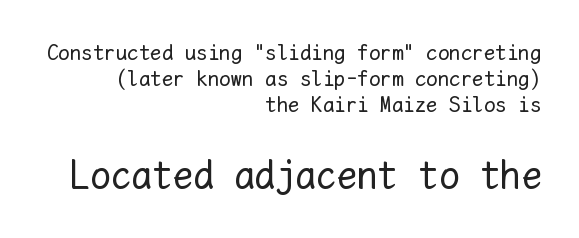
Q: Is the text bold? A: No.
Q: Is the text italic (slanted)? A: No, it is upright.
Q: Is the text underlined? A: No.
Q: How is the paragraph aligned? A: Right-aligned.
Q: Is the spacing between letters normal or unusually wide? A: Normal.
Q: Is the spacing between lines tight, normal or loose? A: Tight.
Q: Which block of text is set in a larger size, the first (top) or the second (bottom)? A: The second (bottom) one.
Q: Width (condensed, normal, or wide)? A: Normal.
Q: Stroke contrast? A: Low.
Q: x-height? A: Medium.
Q: Monospaced? A: Yes.
